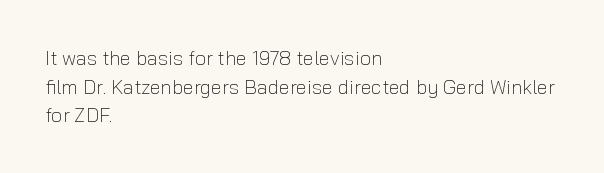
{"italic": "no", "bold": "no", "underline": "no", "align": "left", "line_spacing": "normal", "line_spacing_ratio": 1.43, "letter_spacing": "normal", "letter_spacing_em": 0.0, "glyph_px": 20}
